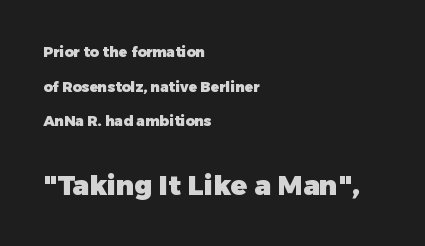
Q: Is the text bold? A: Yes.
Q: Is the text italic (slanted)? A: No, it is upright.
Q: Is the text underlined? A: No.
Q: How is the paragraph aligned? A: Left-aligned.
Q: Is the spacing between letters normal or unusually wide? A: Normal.
Q: Is the spacing between lines tight, normal or loose? A: Loose.
Q: Which block of text is set in a larger size, the first (top) or the second (bottom)? A: The second (bottom) one.
